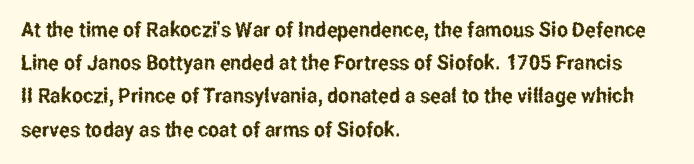
Q: Is the text italic (slanted)? A: No, it is upright.
Q: Is the text underlined? A: No.
Q: How is the paragraph aligned? A: Left-aligned.
Q: Is the spacing between letters normal or unusually wide? A: Normal.
Q: Is the spacing between lines tight, normal or loose? A: Normal.
